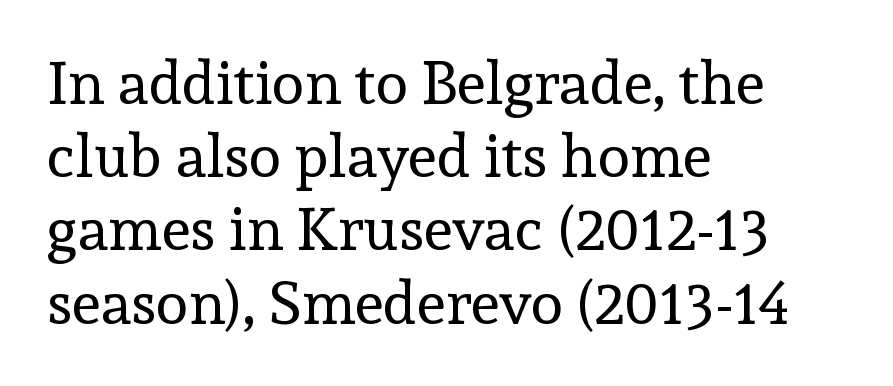
Q: Is the text bold? A: No.
Q: Is the text italic (slanted)? A: No, it is upright.
Q: Is the typeface a serif or a sans-serif typeface? A: Serif.
Q: Is the text underlined? A: No.
Q: How is the paragraph aligned? A: Left-aligned.
Q: Is the spacing between letters normal or unusually wide? A: Normal.
Q: Width (condensed, normal, or wide)? A: Normal.
Q: x-height? A: Medium.
Q: Monospaced? A: No.
